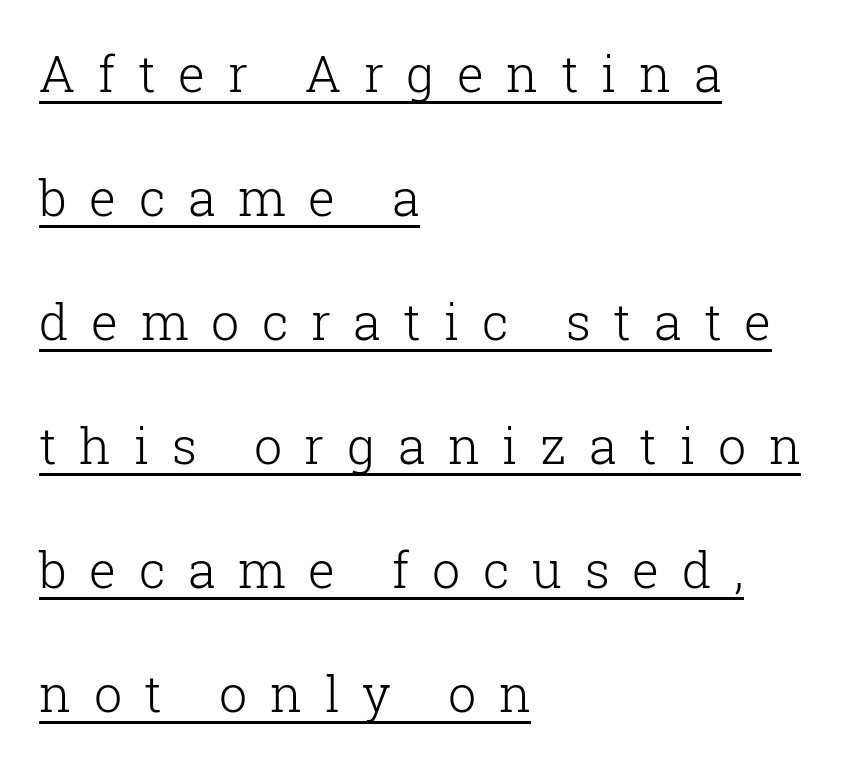
Q: Is the text bold? A: No.
Q: Is the text italic (slanted)? A: No, it is upright.
Q: Is the typeface a serif or a sans-serif typeface? A: Serif.
Q: Is the text underlined? A: Yes.
Q: How is the paragraph aligned? A: Left-aligned.
Q: Is the spacing between letters normal or unusually wide? A: Unusually wide.
Q: Is the spacing between lines tight, normal or loose? A: Loose.
Q: Width (condensed, normal, or wide)? A: Normal.
Q: Stroke contrast? A: Low.
Q: x-height? A: Medium.
Q: Monospaced? A: No.
